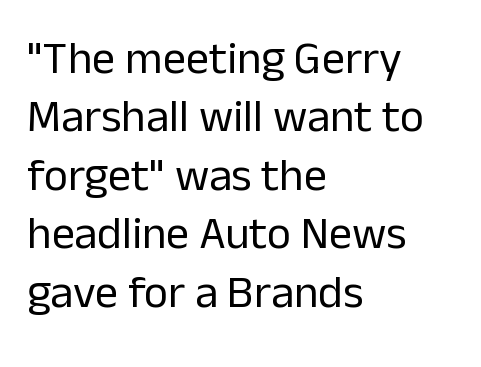
Here the glyphs are tracked normally, forming tight word shapes. Whoever set this chose a conventional vertical rhythm. Note the varied advance widths — an 'i' is clearly narrower than an 'm'. The passage shown is not bold in any degree. The setting favours the left margin, as ordinary paragraphs usually do.
